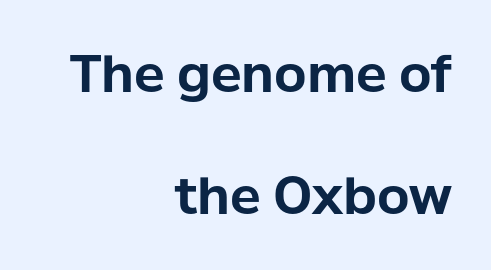
Q: Is the text bold? A: Yes.
Q: Is the text italic (slanted)? A: No, it is upright.
Q: Is the typeface a serif or a sans-serif typeface? A: Sans-serif.
Q: Is the text underlined? A: No.
Q: How is the paragraph aligned? A: Right-aligned.
Q: Is the spacing between letters normal or unusually wide? A: Normal.
Q: Is the spacing between lines tight, normal or loose? A: Loose.
Q: Width (condensed, normal, or wide)? A: Normal.
Q: Stroke contrast? A: Low.
Q: x-height? A: Medium.
Q: Monospaced? A: No.
